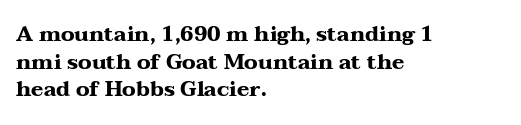
Q: Is the text bold? A: Yes.
Q: Is the text italic (slanted)? A: No, it is upright.
Q: Is the text underlined? A: No.
Q: How is the paragraph aligned? A: Left-aligned.
Q: Is the spacing between letters normal or unusually wide? A: Normal.
Q: Is the spacing between lines tight, normal or loose? A: Normal.
